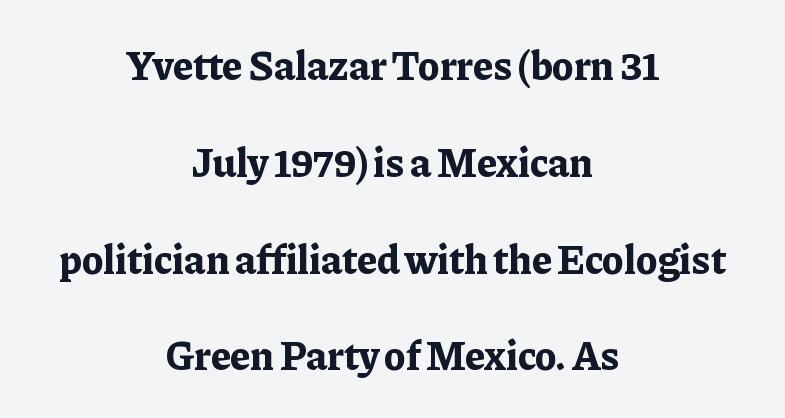
{"serif": "yes", "italic": "no", "bold": "yes", "weight": "bold", "width": "normal", "stroke_contrast": "low", "x_height": "medium", "monospaced": "no", "underline": "no", "align": "center", "line_spacing": "loose", "line_spacing_ratio": 2.36, "letter_spacing": "normal", "letter_spacing_em": 0.0, "glyph_px": 41}
